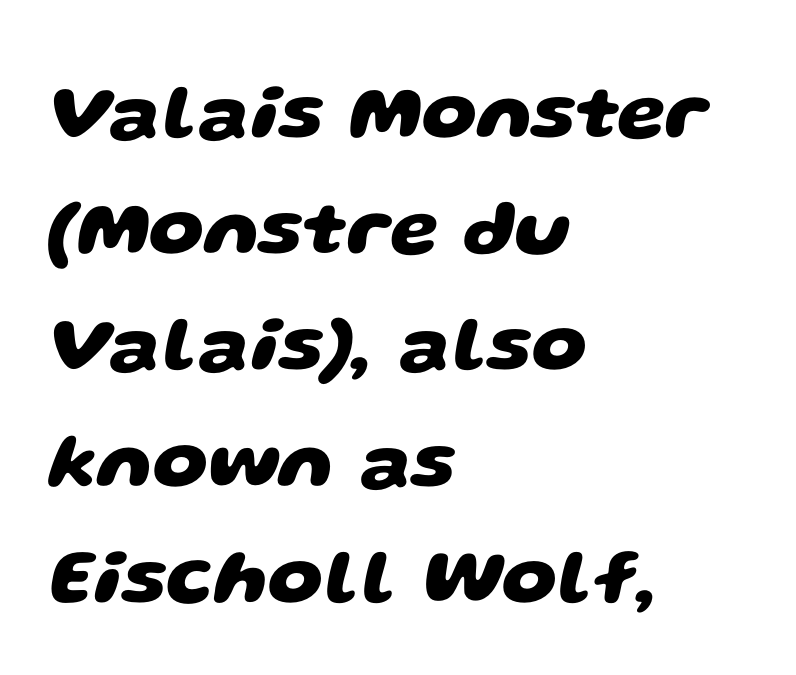
Q: Is the text bold? A: Yes.
Q: Is the typeface a serif or a sans-serif typeface? A: Sans-serif.
Q: Is the text underlined? A: No.
Q: How is the paragraph aligned? A: Left-aligned.
Q: Is the spacing between letters normal or unusually wide? A: Normal.
Q: Is the spacing between lines tight, normal or loose? A: Normal.
Q: Width (condensed, normal, or wide)? A: Wide.
Q: Stroke contrast? A: Low.
Q: x-height? A: Large.
Q: Monospaced? A: No.
